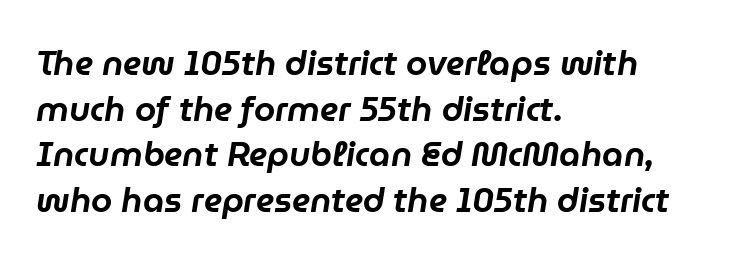
Q: Is the text italic (slanted)? A: Yes, it leans right by about 9 degrees.
Q: Is the text underlined? A: No.
Q: How is the paragraph aligned? A: Left-aligned.
Q: Is the spacing between letters normal or unusually wide? A: Normal.
Q: Is the spacing between lines tight, normal or loose? A: Normal.
Q: Width (condensed, normal, or wide)? A: Normal.
Q: Stroke contrast? A: Low.
Q: x-height? A: Medium.
Q: Monospaced? A: No.
